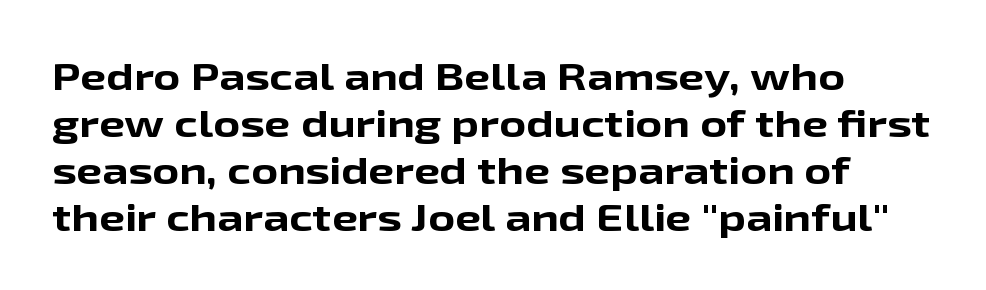
Q: Is the text bold? A: Yes.
Q: Is the text italic (slanted)? A: No, it is upright.
Q: Is the typeface a serif or a sans-serif typeface? A: Sans-serif.
Q: Is the text underlined? A: No.
Q: How is the paragraph aligned? A: Left-aligned.
Q: Is the spacing between letters normal or unusually wide? A: Normal.
Q: Is the spacing between lines tight, normal or loose? A: Normal.
Q: Width (condensed, normal, or wide)? A: Wide.
Q: Stroke contrast? A: Low.
Q: x-height? A: Medium.
Q: Monospaced? A: No.
